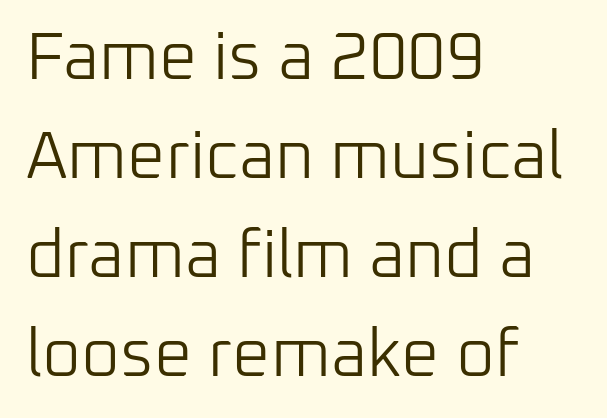
{"serif": "no", "italic": "no", "bold": "no", "weight": "light", "width": "normal", "stroke_contrast": "low", "x_height": "medium", "monospaced": "no", "underline": "no", "align": "left", "line_spacing": "normal", "line_spacing_ratio": 1.48, "letter_spacing": "normal", "letter_spacing_em": 0.0, "glyph_px": 67}
